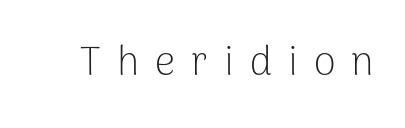
The image shows 40 px light sans-serif type, upright; set unusually wide letter spacing (+0.4 em), not underlined; low stroke contrast and a medium x-height.
